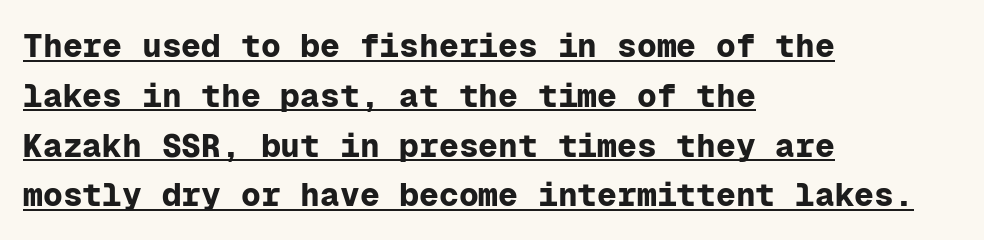
{"serif": "no", "italic": "no", "bold": "yes", "weight": "bold", "width": "normal", "stroke_contrast": "low", "x_height": "medium", "monospaced": "yes", "underline": "yes", "align": "left", "line_spacing": "normal", "line_spacing_ratio": 1.51, "letter_spacing": "normal", "letter_spacing_em": 0.0, "glyph_px": 33}
